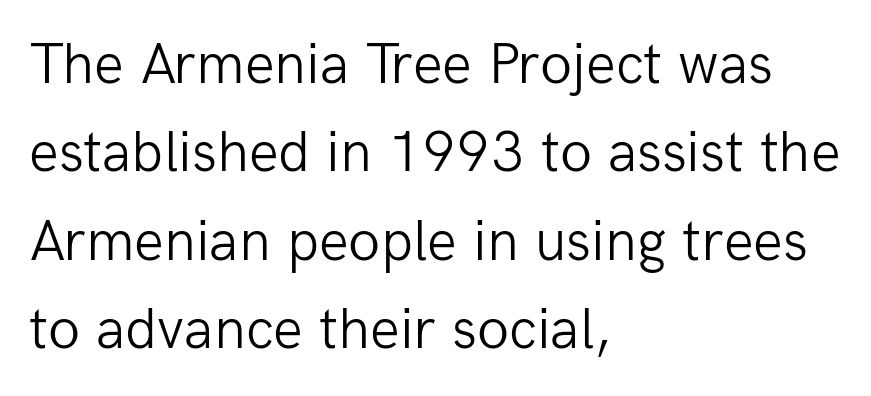
The image shows 59 px light sans-serif type, upright; set left-aligned, normal line spacing (1.5x), normal letter spacing, not underlined; low stroke contrast and a medium x-height.
